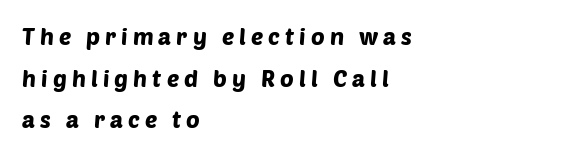
The image shows 23 px text type; set left-aligned, line spacing 1.81x, unusually wide letter spacing (+0.22 em), not underlined.
